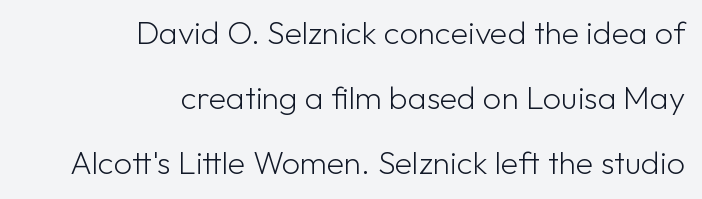
Q: Is the text bold? A: No.
Q: Is the text italic (slanted)? A: No, it is upright.
Q: Is the typeface a serif or a sans-serif typeface? A: Sans-serif.
Q: Is the text underlined? A: No.
Q: How is the paragraph aligned? A: Right-aligned.
Q: Is the spacing between letters normal or unusually wide? A: Normal.
Q: Is the spacing between lines tight, normal or loose? A: Loose.
Q: Width (condensed, normal, or wide)? A: Normal.
Q: Stroke contrast? A: Low.
Q: x-height? A: Medium.
Q: Monospaced? A: No.
